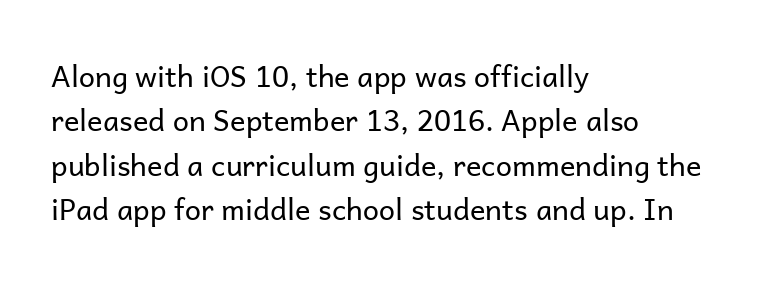
{"serif": "no", "italic": "no", "bold": "no", "weight": "regular", "width": "normal", "stroke_contrast": "low", "x_height": "medium", "monospaced": "no", "underline": "no", "align": "left", "line_spacing": "normal", "line_spacing_ratio": 1.53, "letter_spacing": "normal", "letter_spacing_em": 0.0, "glyph_px": 29}
